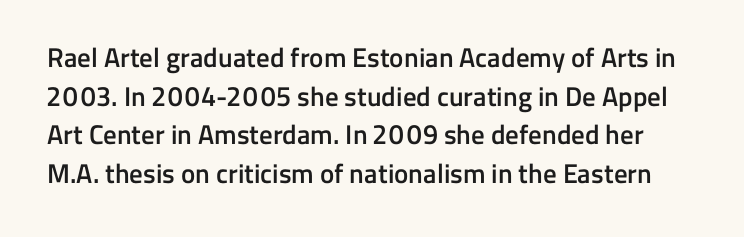
Q: Is the text bold? A: Semi-bold.
Q: Is the text italic (slanted)? A: No, it is upright.
Q: Is the text underlined? A: No.
Q: Is the spacing between letters normal or unusually wide? A: Normal.
Q: Is the spacing between lines tight, normal or loose? A: Normal.
